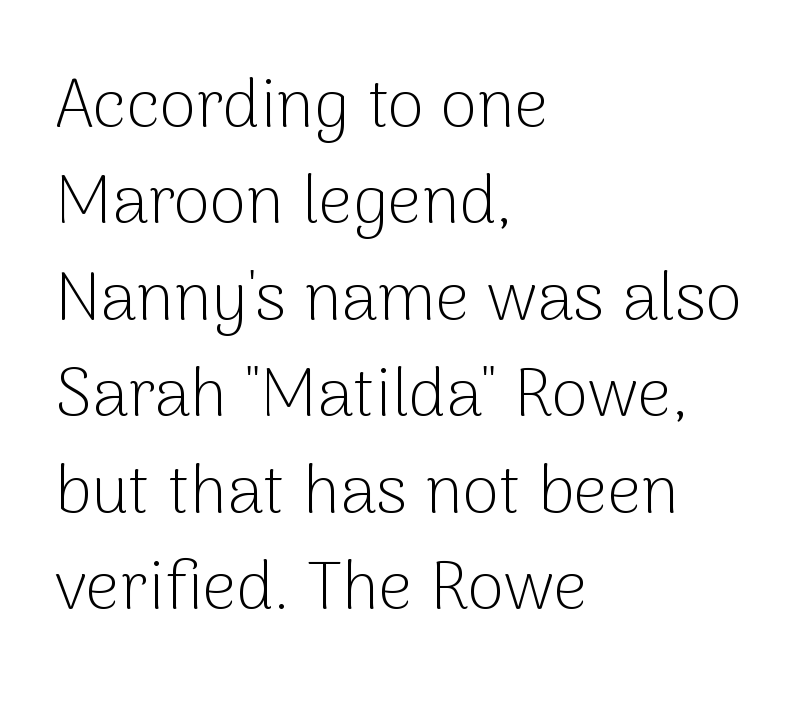
Letters rest on an invisible, unmarked baseline. Posture: vertical. Summary of weight: not heavy and not bold. Here the designer chose a conventional face with non-uniform glyph widths.
